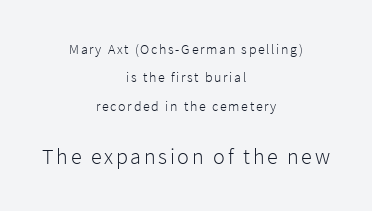
Teacher's note: observe the equal gaps on both sides — that is centered alignment. Stroke thickness stays within the range of a standard reading face or lighter. Baseline-to-baseline distance is far greater than the letter height. Which chunk is bigger? The second one — the bottom block dwarfs the top.
